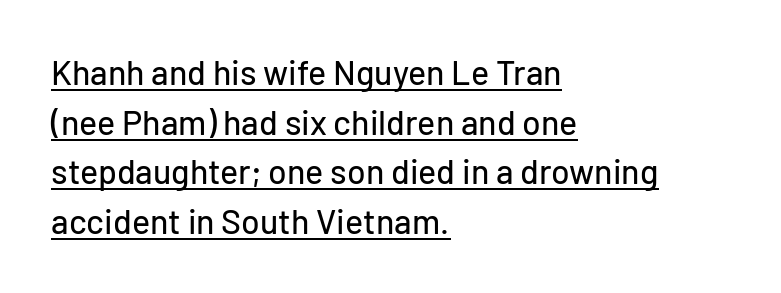
{"serif": "no", "italic": "no", "width": "normal", "stroke_contrast": "low", "x_height": "medium", "monospaced": "no", "underline": "yes", "align": "left", "line_spacing": "normal", "line_spacing_ratio": 1.46, "letter_spacing": "normal", "letter_spacing_em": 0.0, "glyph_px": 34}
